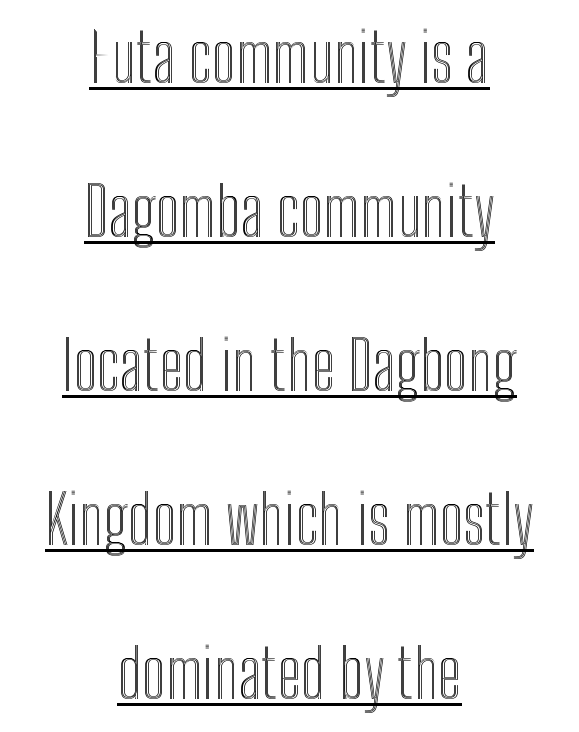
{"italic": "no", "width": "condensed", "x_height": "medium", "monospaced": "no", "underline": "yes", "align": "center", "line_spacing": "loose", "line_spacing_ratio": 2.3, "letter_spacing": "normal", "letter_spacing_em": 0.0, "glyph_px": 67}
